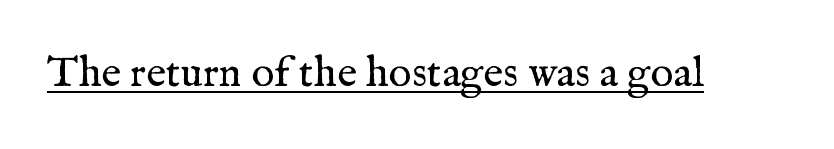
Is there an underline? Yes — a line sits under the letters. Inter-character spacing is left at the font's built-in metrics. Weight: regular or lighter. It's the straight-up-and-down kind of type.
